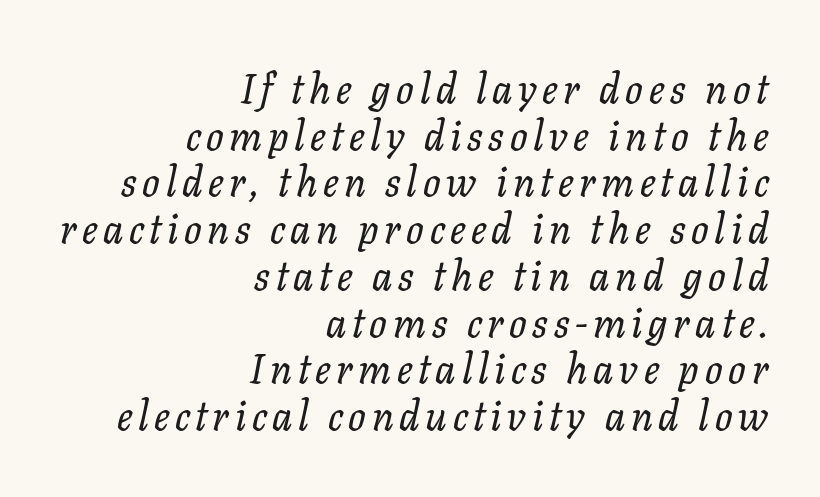
The image shows 41 px serif type, italic (leaning right); set right-aligned, tight line spacing (1.14x), not underlined; low stroke contrast and a medium x-height.
